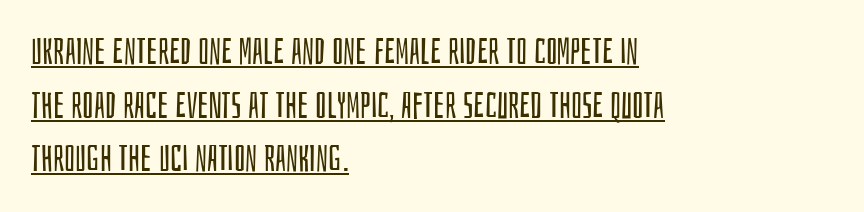
{"serif": "no", "italic": "no", "bold": "no", "weight": "regular", "width": "condensed", "stroke_contrast": "low", "x_height": "large", "monospaced": "no", "underline": "yes", "align": "left", "line_spacing": "normal", "line_spacing_ratio": 1.49, "letter_spacing": "normal", "letter_spacing_em": 0.0, "glyph_px": 36}
